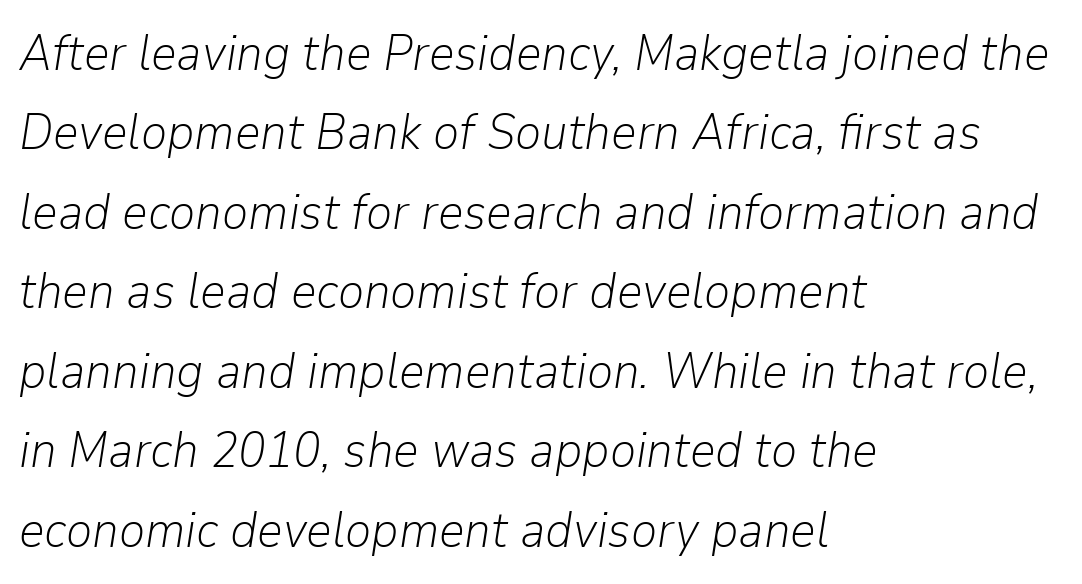
Q: Is the text bold? A: No.
Q: Is the text italic (slanted)? A: Yes, it leans right by about 9 degrees.
Q: Is the text underlined? A: No.
Q: How is the paragraph aligned? A: Left-aligned.
Q: Is the spacing between letters normal or unusually wide? A: Normal.
Q: Is the spacing between lines tight, normal or loose? A: Normal.
Q: Width (condensed, normal, or wide)? A: Normal.
Q: Stroke contrast? A: Low.
Q: x-height? A: Medium.
Q: Monospaced? A: No.
